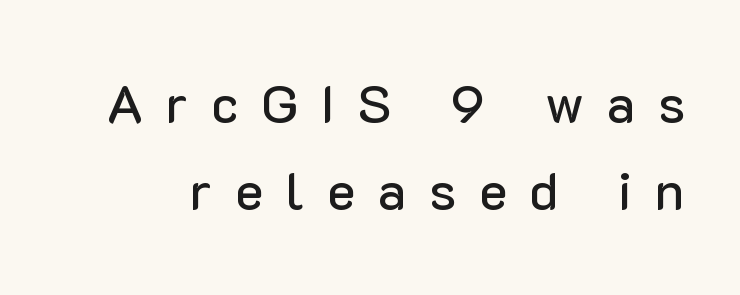
The image shows 53 px sans-serif type, upright; set normal line spacing (1.65x), unusually wide letter spacing (+0.43 em), not underlined; low stroke contrast and a medium x-height.
